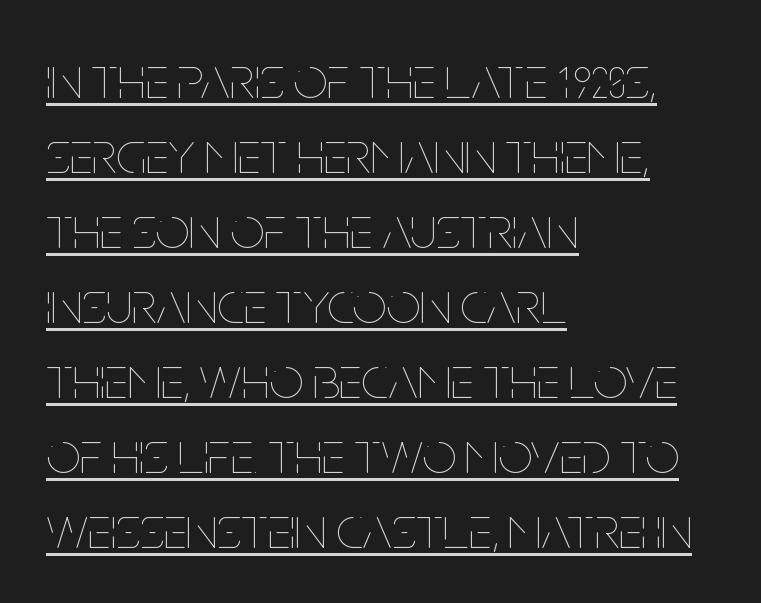
{"italic": "no", "bold": "no", "weight": "thin", "width": "condensed", "stroke_contrast": "low", "x_height": "large", "monospaced": "no", "underline": "yes", "align": "left", "line_spacing": "normal", "line_spacing_ratio": 1.25, "letter_spacing": "normal", "letter_spacing_em": 0.0, "glyph_px": 60}
